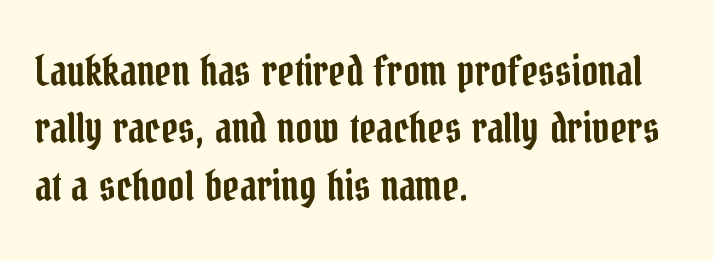
No italicization has been applied; the sample stays upright. Are there feet on the stems? There are — it's a serif. Is this a fixed-width face? No — the glyphs have proportional, varying widths. Words float on clear page, feet unadorned.
